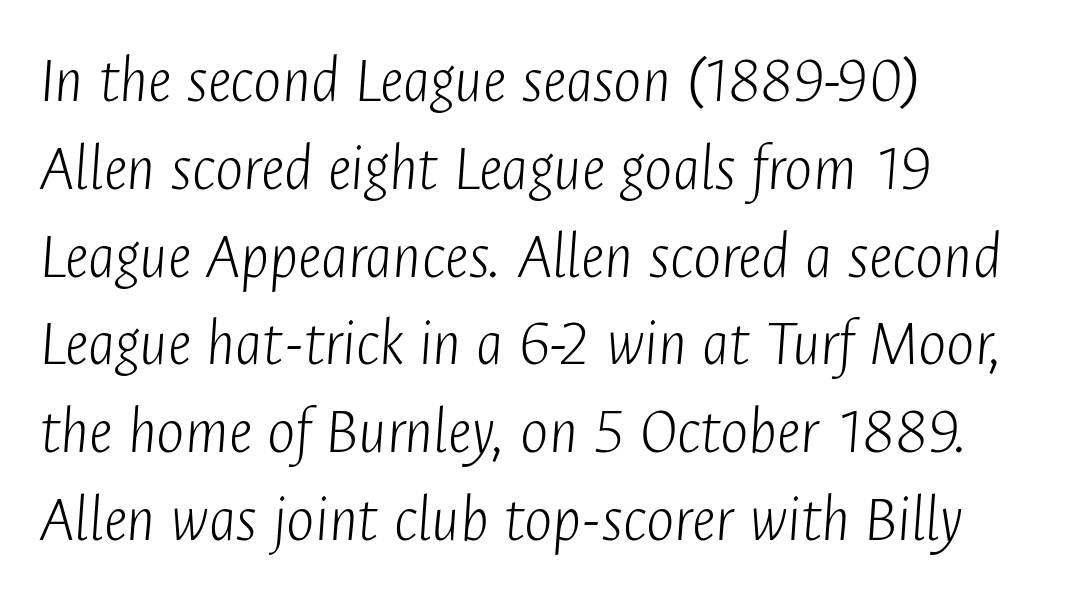
The image shows 67 px light, condensed type, italic (leaning right); set left-aligned, normal line spacing (1.31x), normal letter spacing, not underlined; low stroke contrast and a medium x-height.
